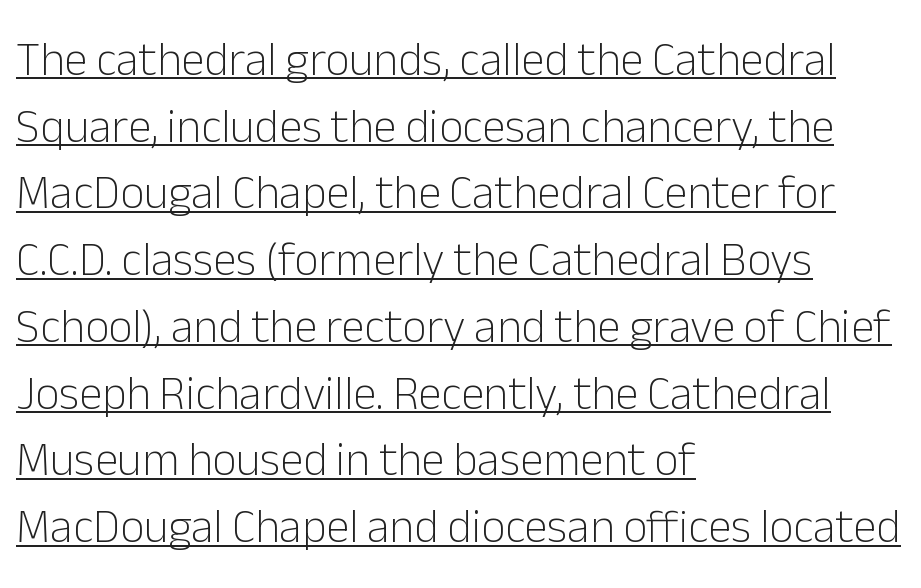
Q: Is the text bold? A: No.
Q: Is the text italic (slanted)? A: No, it is upright.
Q: Is the typeface a serif or a sans-serif typeface? A: Sans-serif.
Q: Is the text underlined? A: Yes.
Q: How is the paragraph aligned? A: Left-aligned.
Q: Is the spacing between letters normal or unusually wide? A: Normal.
Q: Is the spacing between lines tight, normal or loose? A: Normal.
Q: Width (condensed, normal, or wide)? A: Normal.
Q: Stroke contrast? A: Low.
Q: x-height? A: Medium.
Q: Monospaced? A: No.
